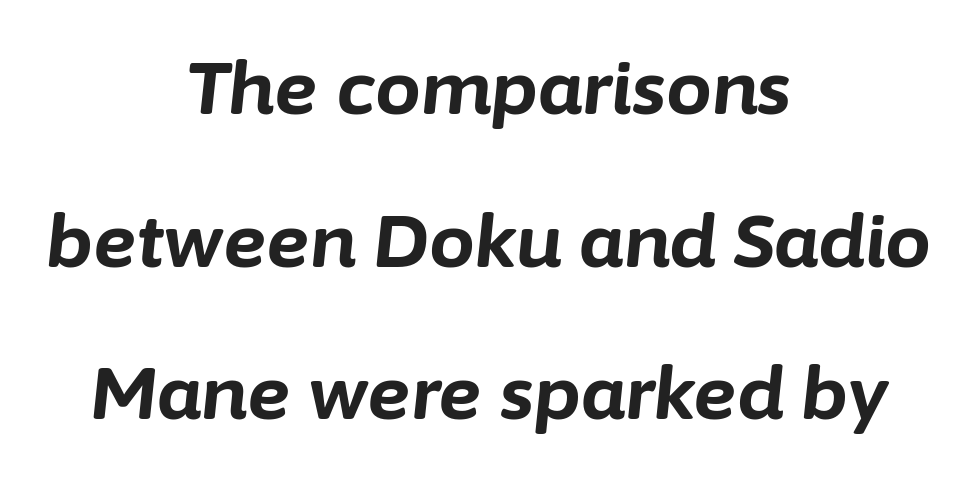
An italicized treatment has been applied to the whole sample. The face used here is rendered with its standard letterfit. A full-strength bold gives these letters their thick strokes. This sample has the flowing, uneven cadence of proportional lettering. The space directly below the letters is spotless. Every row of glyphs is offset so its center matches the block's center.
